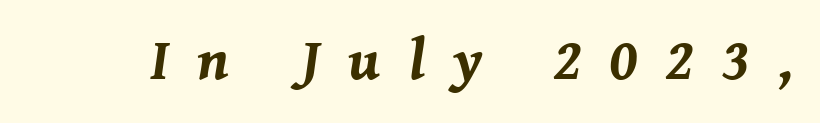
Q: Is the text bold? A: Yes.
Q: Is the text italic (slanted)? A: Yes, it leans right by about 8 degrees.
Q: Is the text underlined? A: No.
Q: Is the spacing between letters normal or unusually wide? A: Unusually wide.
Q: Width (condensed, normal, or wide)? A: Normal.
Q: Stroke contrast? A: Medium.
Q: x-height? A: Medium.
Q: Monospaced? A: No.
